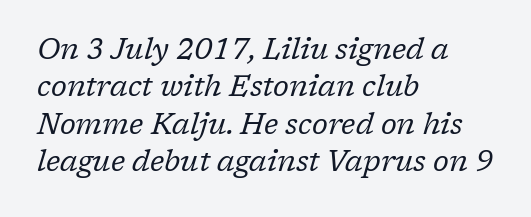
Q: Is the text bold? A: No.
Q: Is the text italic (slanted)? A: Yes, it leans right by about 17 degrees.
Q: Is the typeface a serif or a sans-serif typeface? A: Serif.
Q: Is the text underlined? A: No.
Q: How is the paragraph aligned? A: Left-aligned.
Q: Is the spacing between letters normal or unusually wide? A: Normal.
Q: Is the spacing between lines tight, normal or loose? A: Normal.
Q: Width (condensed, normal, or wide)? A: Normal.
Q: Stroke contrast? A: Low.
Q: x-height? A: Medium.
Q: Monospaced? A: No.
